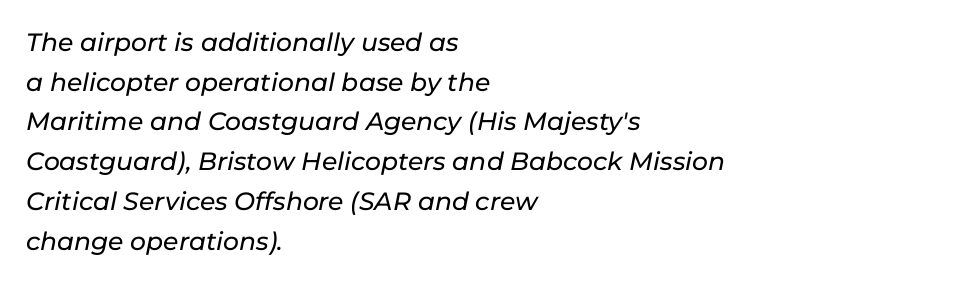
{"italic": "yes", "lean": "right", "slant_degrees": 11, "underline": "no", "align": "left", "line_spacing": "normal", "line_spacing_ratio": 1.59, "letter_spacing": "normal", "letter_spacing_em": 0.0, "glyph_px": 25}
